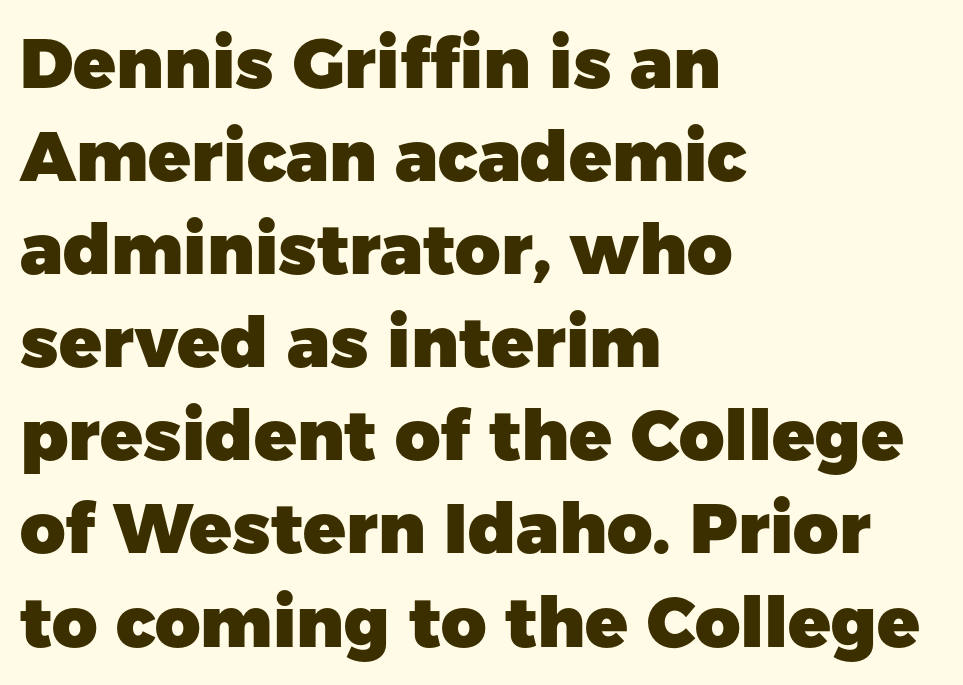
The image shows 70 px heavy sans-serif type, upright; set left-aligned, normal line spacing (1.33x), normal letter spacing, not underlined; low stroke contrast and a medium x-height.
